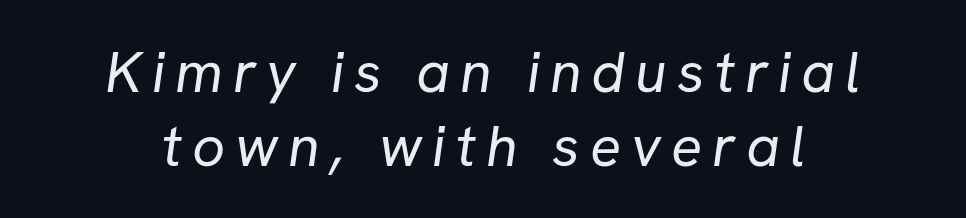
Underline: absent. The paragraph has two soft edges and a firm central axis. Type style note: lacks serifs. Regarding leading, the lines here are spaced in the standard way. This sample has the flowing, uneven cadence of proportional lettering. Vertical stems look standard width or narrower in stroke.
